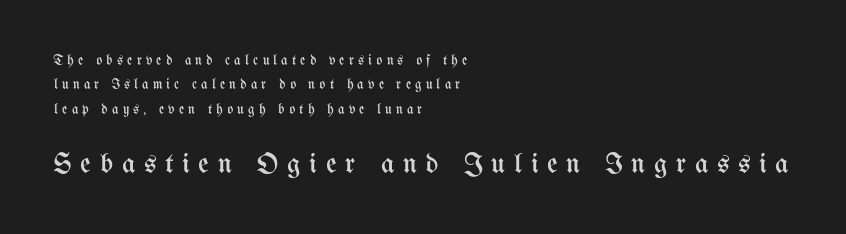
Q: Is the text bold? A: No.
Q: Is the text italic (slanted)? A: No, it is upright.
Q: Is the text underlined? A: No.
Q: How is the paragraph aligned? A: Left-aligned.
Q: Is the spacing between letters normal or unusually wide? A: Unusually wide.
Q: Which block of text is set in a larger size, the first (top) or the second (bottom)? A: The second (bottom) one.
Q: Width (condensed, normal, or wide)? A: Condensed.
Q: Stroke contrast? A: Medium.
Q: x-height? A: Medium.
Q: Monospaced? A: No.
